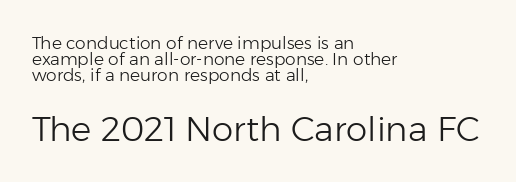
Q: Is the text bold? A: No.
Q: Is the text italic (slanted)? A: No, it is upright.
Q: Is the typeface a serif or a sans-serif typeface? A: Sans-serif.
Q: Is the text underlined? A: No.
Q: How is the paragraph aligned? A: Left-aligned.
Q: Is the spacing between letters normal or unusually wide? A: Normal.
Q: Is the spacing between lines tight, normal or loose? A: Tight.
Q: Which block of text is set in a larger size, the first (top) or the second (bottom)? A: The second (bottom) one.
Q: Width (condensed, normal, or wide)? A: Normal.
Q: Stroke contrast? A: Low.
Q: x-height? A: Medium.
Q: Monospaced? A: No.
